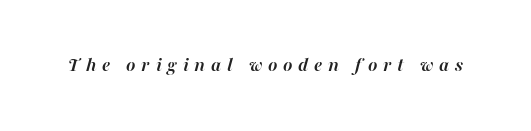
Q: Is the text bold? A: Yes.
Q: Is the text italic (slanted)? A: Yes, it leans right by about 16 degrees.
Q: Is the text underlined? A: No.
Q: Is the spacing between letters normal or unusually wide? A: Unusually wide.
